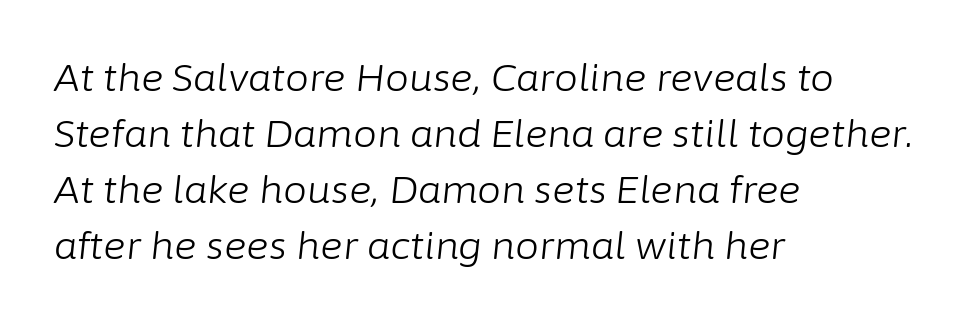
The image shows 38 px light type, italic (leaning right); set left-aligned, normal line spacing (1.47x), normal letter spacing, not underlined; low stroke contrast and a medium x-height.
